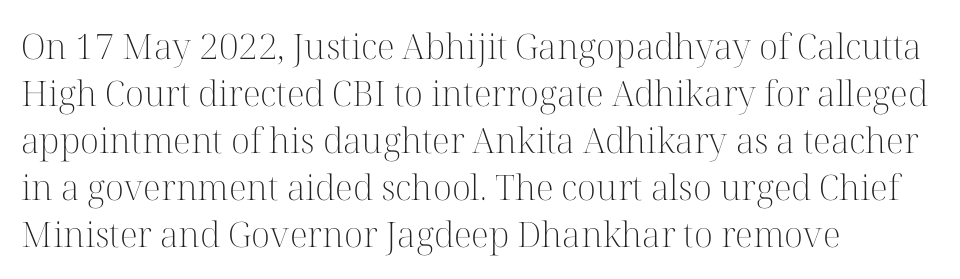
Alignment: flush left. Look at the bottom of the vertical strokes: they flare into serifs here. This is roman type, the default non-slanted kind. No word sits above an underline.
